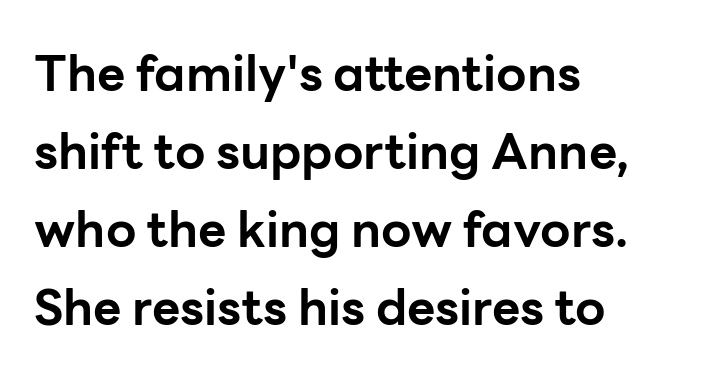
Q: Is the text bold? A: Yes.
Q: Is the text italic (slanted)? A: No, it is upright.
Q: Is the typeface a serif or a sans-serif typeface? A: Sans-serif.
Q: Is the text underlined? A: No.
Q: How is the paragraph aligned? A: Left-aligned.
Q: Is the spacing between letters normal or unusually wide? A: Normal.
Q: Is the spacing between lines tight, normal or loose? A: Normal.
Q: Width (condensed, normal, or wide)? A: Normal.
Q: Stroke contrast? A: Low.
Q: x-height? A: Medium.
Q: Monospaced? A: No.
